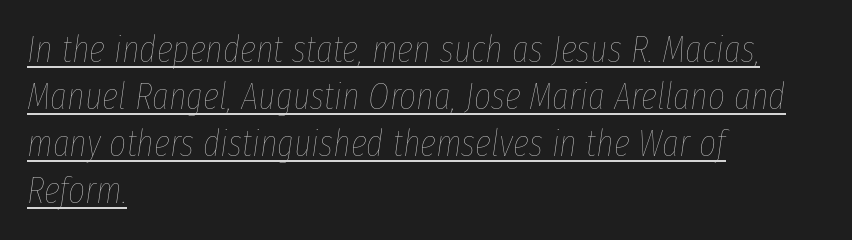
Q: Is the text bold? A: No.
Q: Is the text italic (slanted)? A: Yes, it leans right by about 8 degrees.
Q: Is the text underlined? A: Yes.
Q: How is the paragraph aligned? A: Left-aligned.
Q: Is the spacing between letters normal or unusually wide? A: Normal.
Q: Is the spacing between lines tight, normal or loose? A: Normal.
Q: Width (condensed, normal, or wide)? A: Condensed.
Q: Stroke contrast? A: Low.
Q: x-height? A: Medium.
Q: Monospaced? A: No.
